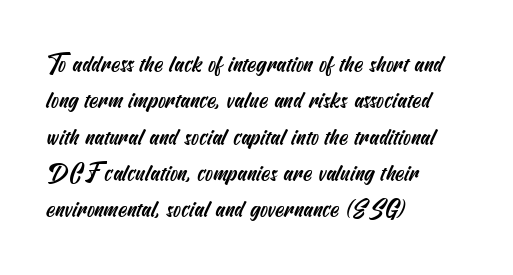
The image shows 23 px text type; set left-aligned, normal line spacing (1.58x), normal letter spacing, not underlined.
